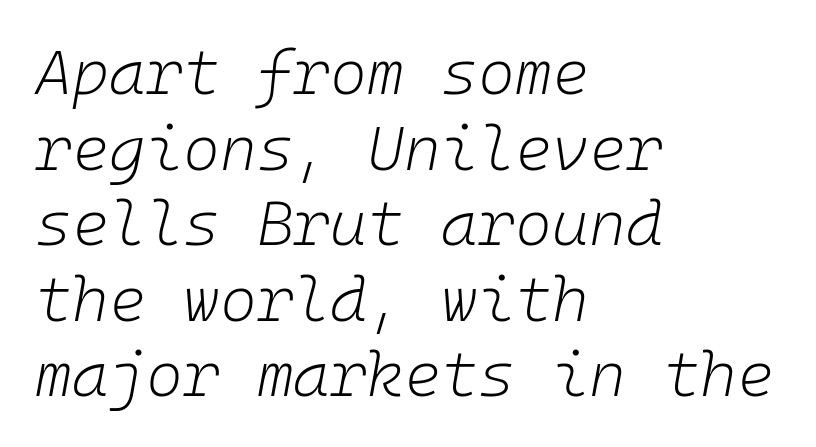
{"italic": "yes", "lean": "right", "slant_degrees": 10, "bold": "no", "weight": "light", "width": "normal", "stroke_contrast": "low", "x_height": "medium", "monospaced": "yes", "underline": "no", "align": "left", "line_spacing_ratio": 1.2, "letter_spacing": "normal", "letter_spacing_em": 0.0, "glyph_px": 63}
